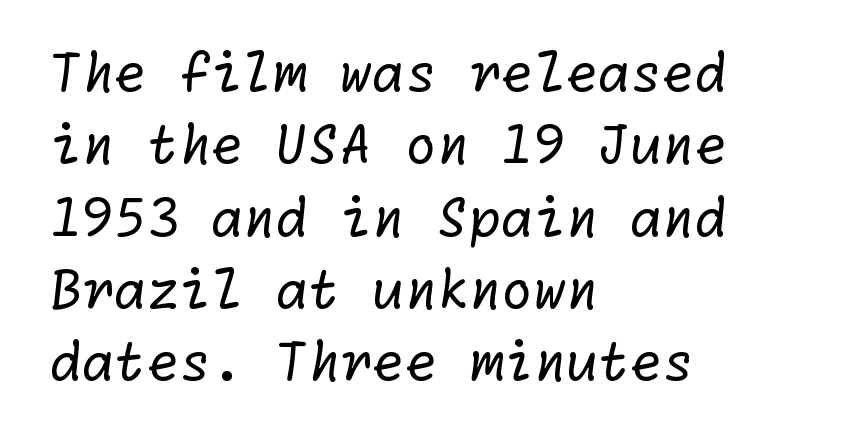
Letter spacing: default. Line starts are locked; line ends wander. Beneath every word, the page is bare. Vertically, the passage feels balanced, rows spaced as you'd expect.
